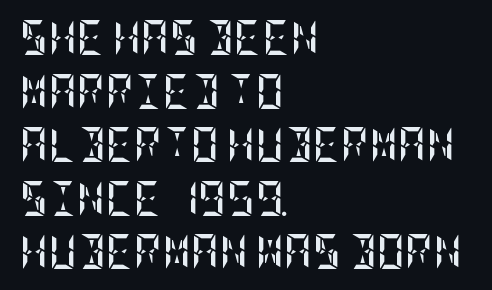
{"italic": "no", "bold": "yes", "weight": "semibold", "width": "condensed", "stroke_contrast": "low", "x_height": "large", "underline": "no", "align": "left", "line_spacing": "normal", "line_spacing_ratio": 1.53, "letter_spacing": "normal", "letter_spacing_em": 0.0, "glyph_px": 35}
